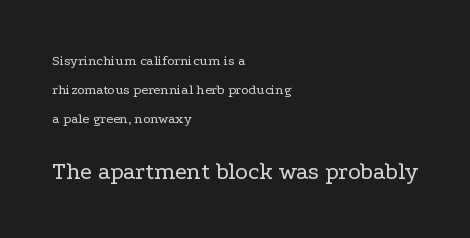
The image shows 24 px text type, upright; set left-aligned, loose line spacing (2.07x), normal letter spacing, not underlined; the second (bottom) block is 1.71x larger.
